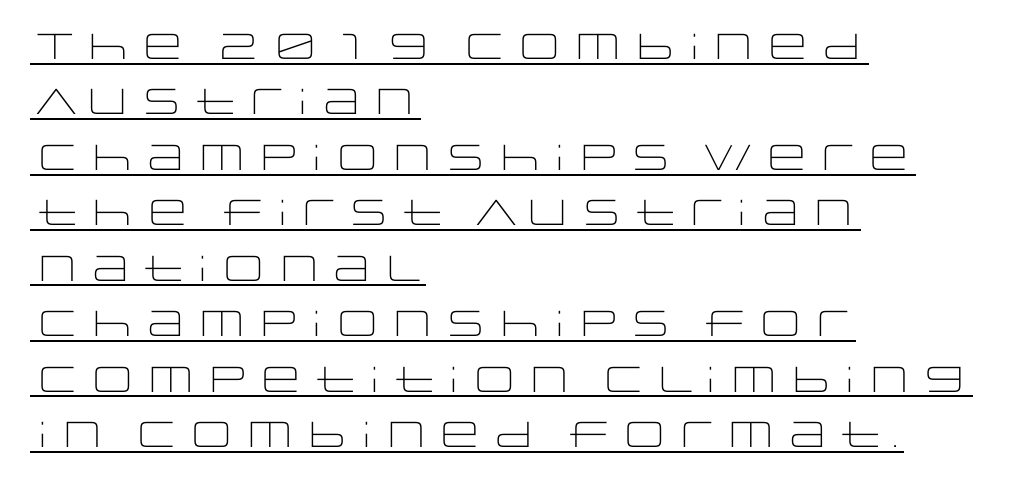
The characters display no serif detailing; their extremities are plain. Where is the straight margin? On the left. Bold? No — there's no thickening of the strokes. Tracking value appears to be zero — textbook default spacing. Each letter keeps its own natural width here, so spacing adapts to shape. If you measured baseline to baseline, you'd find a middling distance.
